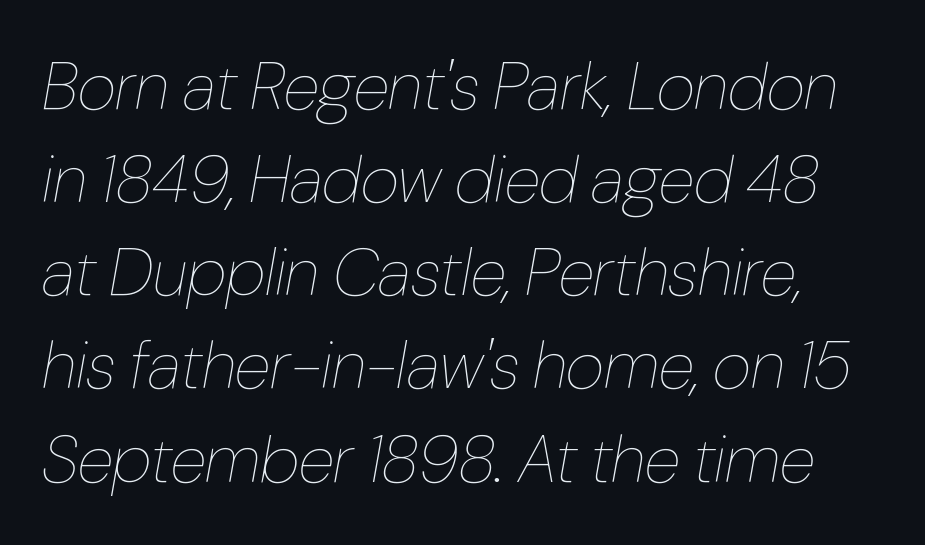
Q: Is the text bold? A: No.
Q: Is the text italic (slanted)? A: Yes, it leans right by about 10 degrees.
Q: Is the text underlined? A: No.
Q: Is the spacing between letters normal or unusually wide? A: Normal.
Q: Is the spacing between lines tight, normal or loose? A: Normal.
Q: Width (condensed, normal, or wide)? A: Condensed.
Q: Stroke contrast? A: Low.
Q: x-height? A: Medium.
Q: Monospaced? A: No.
